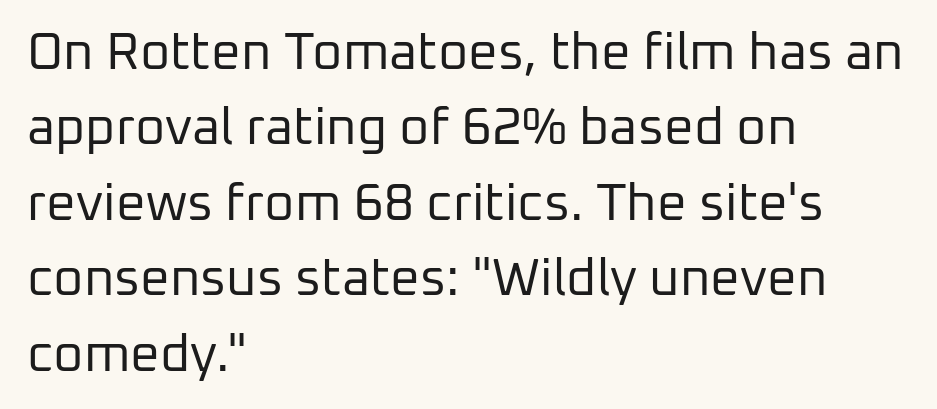
{"serif": "no", "italic": "no", "bold": "no", "weight": "regular", "width": "normal", "stroke_contrast": "low", "x_height": "medium", "monospaced": "no", "underline": "no", "align": "left", "line_spacing": "normal", "line_spacing_ratio": 1.45, "letter_spacing": "normal", "letter_spacing_em": 0.0, "glyph_px": 52}
